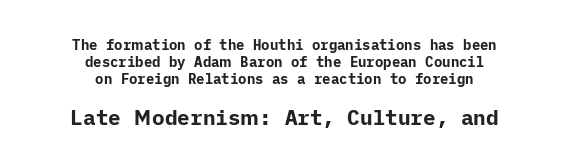
{"italic": "no", "bold": "yes", "underline": "no", "align": "center", "line_spacing_ratio": 1.22, "letter_spacing": "normal", "letter_spacing_em": 0.0, "larger_block": "second", "size_ratio": 1.5, "glyph_px": 21}
